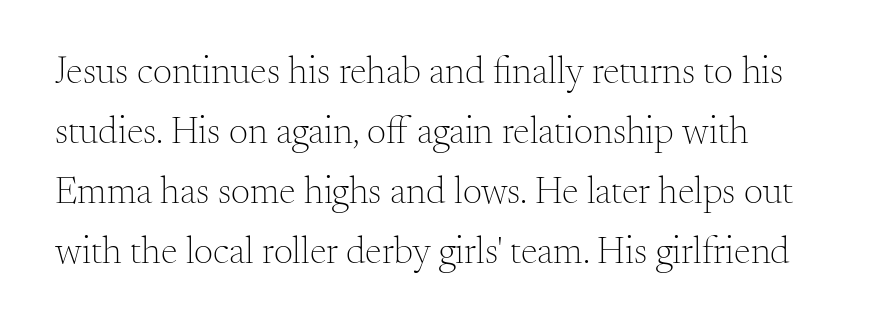
Q: Is the text bold? A: No.
Q: Is the text italic (slanted)? A: No, it is upright.
Q: Is the typeface a serif or a sans-serif typeface? A: Serif.
Q: Is the text underlined? A: No.
Q: How is the paragraph aligned? A: Left-aligned.
Q: Is the spacing between letters normal or unusually wide? A: Normal.
Q: Is the spacing between lines tight, normal or loose? A: Normal.
Q: Width (condensed, normal, or wide)? A: Normal.
Q: Stroke contrast? A: Medium.
Q: x-height? A: Small.
Q: Monospaced? A: No.
